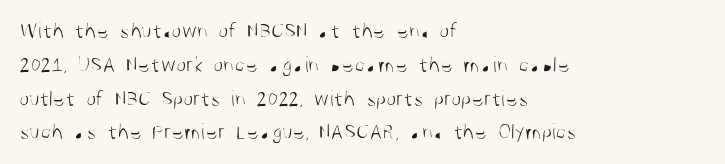
{"italic": "no", "bold": "no", "underline": "no", "align": "left", "line_spacing": "normal", "line_spacing_ratio": 1.47, "letter_spacing": "normal", "letter_spacing_em": 0.0, "glyph_px": 23}
